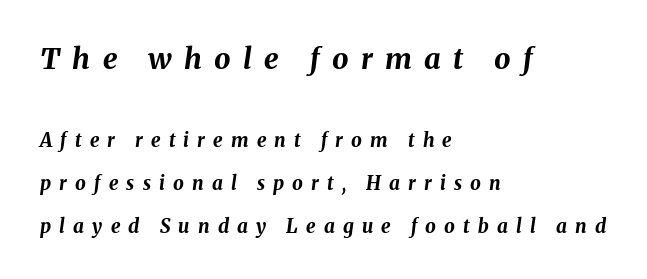
{"italic": "yes", "lean": "right", "slant_degrees": 8, "bold": "yes", "weight": "bold", "width": "normal", "stroke_contrast": "medium", "x_height": "medium", "monospaced": "no", "underline": "no", "align": "left", "line_spacing": "loose", "line_spacing_ratio": 2.25, "letter_spacing": "wide", "letter_spacing_em": 0.43, "larger_block": "first", "size_ratio": 1.53, "glyph_px": 29}
